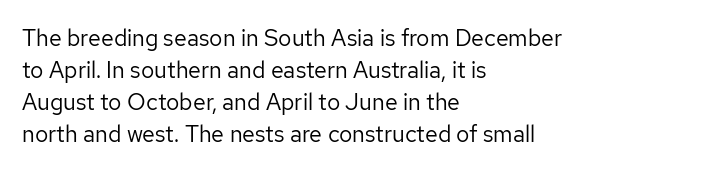
Caption: standard tracking, unaltered. Does the leading feel generous? No, just average. The lines are quadded left. Check the space under the baseline: it is left empty.
